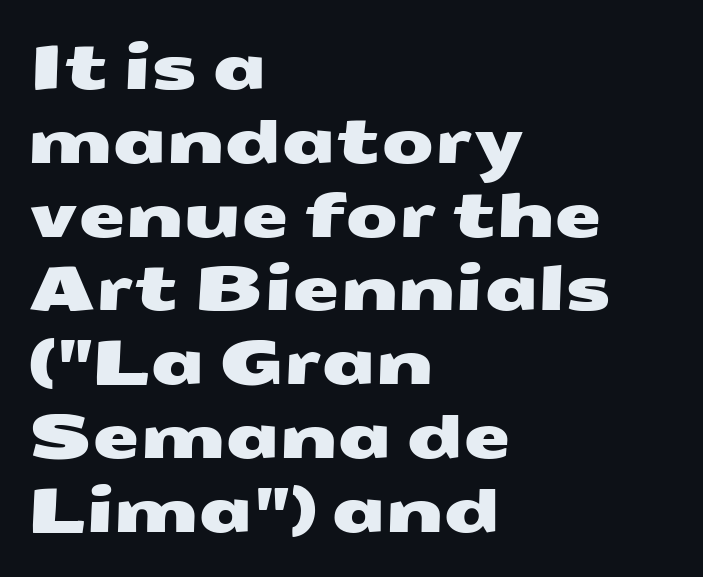
{"serif": "no", "width": "wide", "stroke_contrast": "medium", "x_height": "medium", "monospaced": "no", "underline": "no", "align": "left", "line_spacing_ratio": 1.21, "letter_spacing": "normal", "letter_spacing_em": 0.0, "glyph_px": 61}
